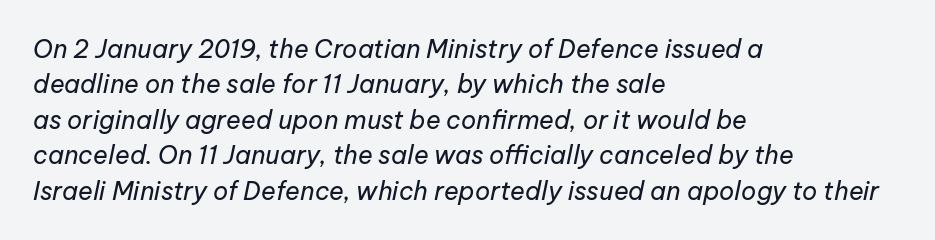
Q: Is the text bold? A: No.
Q: Is the text italic (slanted)? A: Yes, it leans right by about 12 degrees.
Q: Is the text underlined? A: No.
Q: How is the paragraph aligned? A: Left-aligned.
Q: Is the spacing between letters normal or unusually wide? A: Normal.
Q: Is the spacing between lines tight, normal or loose? A: Normal.
